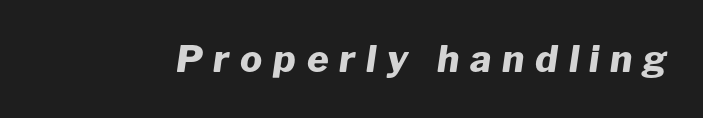
{"italic": "yes", "lean": "right", "slant_degrees": 8, "bold": "yes", "weight": "heavy", "width": "normal", "stroke_contrast": "low", "x_height": "medium", "monospaced": "no", "underline": "no", "letter_spacing": "wide", "letter_spacing_em": 0.29, "glyph_px": 37}
